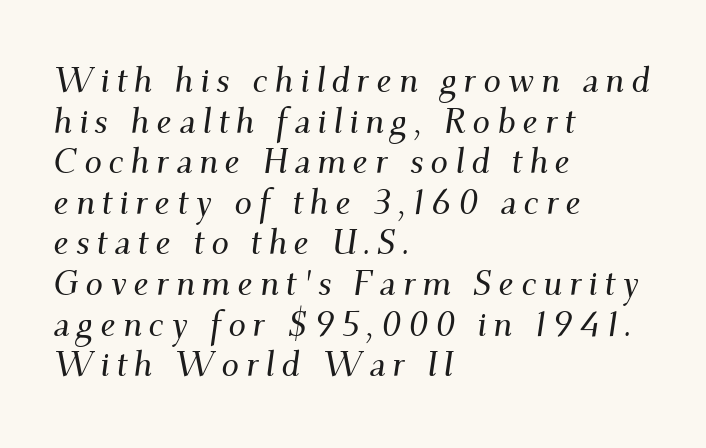
Q: Is the text italic (slanted)? A: Yes, it leans right by about 9 degrees.
Q: Is the typeface a serif or a sans-serif typeface? A: Serif.
Q: Is the text underlined? A: No.
Q: How is the paragraph aligned? A: Left-aligned.
Q: Width (condensed, normal, or wide)? A: Normal.
Q: Stroke contrast? A: Medium.
Q: x-height? A: Small.
Q: Monospaced? A: No.
